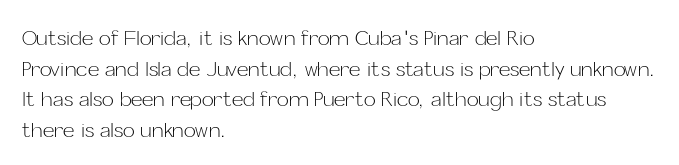
If you drew a line through each stem, it would be perfectly vertical. Students, observe: this is what conventionally led text looks like. Alignment: flush left. Decoration check: the copy has no underline.
